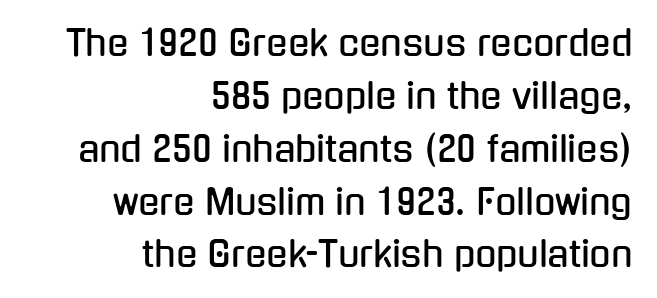
{"serif": "no", "italic": "no", "width": "condensed", "stroke_contrast": "low", "x_height": "medium", "monospaced": "no", "underline": "no", "align": "right", "line_spacing": "normal", "line_spacing_ratio": 1.51, "letter_spacing": "normal", "letter_spacing_em": 0.0, "glyph_px": 35}
